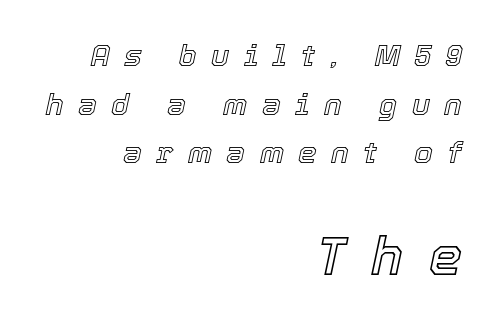
The image shows 53 px text type, italic (leaning right); set right-aligned, normal line spacing (1.62x), unusually wide letter spacing (+0.48 em), not underlined; the second (bottom) block is 1.77x larger; a medium x-height.
